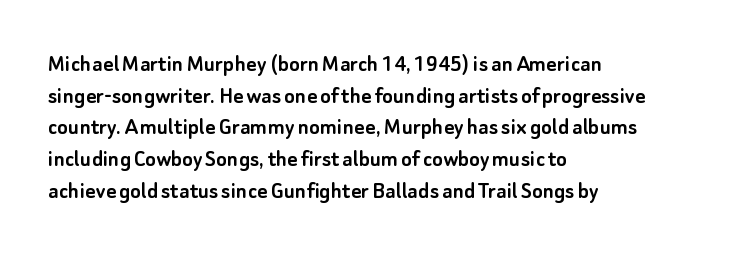
Q: Is the text italic (slanted)? A: No, it is upright.
Q: Is the text underlined? A: No.
Q: How is the paragraph aligned? A: Left-aligned.
Q: Is the spacing between letters normal or unusually wide? A: Normal.
Q: Is the spacing between lines tight, normal or loose? A: Normal.
